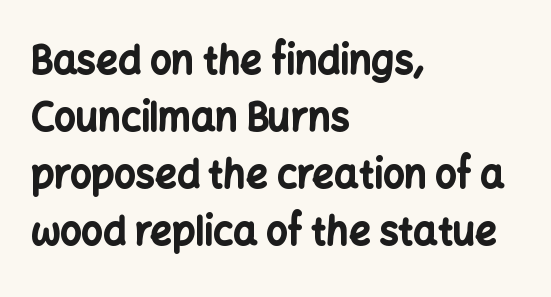
Q: Is the text bold? A: Yes.
Q: Is the text italic (slanted)? A: No, it is upright.
Q: Is the typeface a serif or a sans-serif typeface? A: Sans-serif.
Q: Is the text underlined? A: No.
Q: How is the paragraph aligned? A: Left-aligned.
Q: Is the spacing between letters normal or unusually wide? A: Normal.
Q: Is the spacing between lines tight, normal or loose? A: Normal.
Q: Width (condensed, normal, or wide)? A: Normal.
Q: Stroke contrast? A: Low.
Q: x-height? A: Medium.
Q: Monospaced? A: No.
